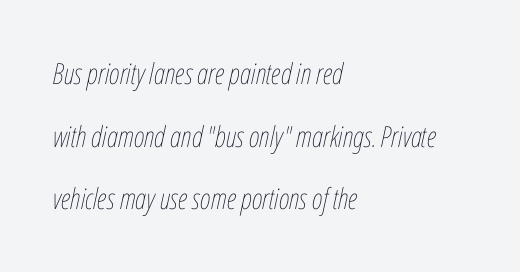
{"italic": "yes", "lean": "right", "slant_degrees": 12, "bold": "no", "weight": "thin", "width": "condensed", "stroke_contrast": "low", "x_height": "medium", "monospaced": "no", "underline": "no", "align": "left", "line_spacing": "loose", "line_spacing_ratio": 2.16, "letter_spacing": "normal", "letter_spacing_em": 0.0, "glyph_px": 29}
